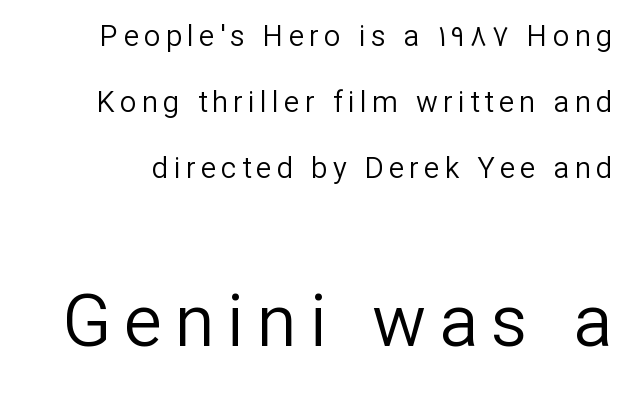
{"serif": "no", "italic": "no", "bold": "no", "weight": "regular", "width": "normal", "stroke_contrast": "low", "x_height": "medium", "monospaced": "no", "underline": "no", "line_spacing": "loose", "line_spacing_ratio": 2.28, "larger_block": "second", "size_ratio": 2.48, "glyph_px": 72}
